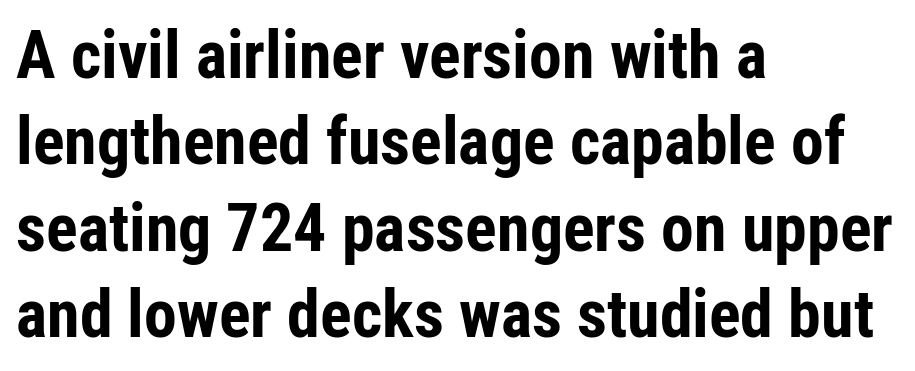
The image shows 66 px bold, condensed sans-serif type, upright; set left-aligned, normal line spacing (1.31x), normal letter spacing, not underlined; low stroke contrast and a medium x-height.
